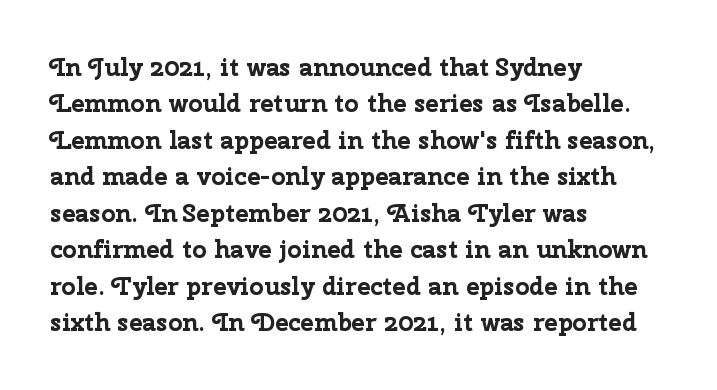
The letters are bold, with thick, heavy strokes. If you measured baseline to baseline, you'd find a middling distance. Posture: straight, roman, zero tilt. No word sits above an underline.
